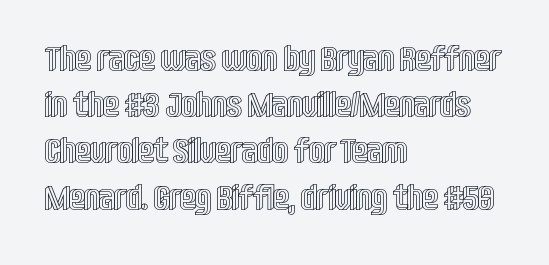
The image shows 35 px condensed type, upright; set left-aligned, normal line spacing (1.32x), normal letter spacing, not underlined; a large x-height.
